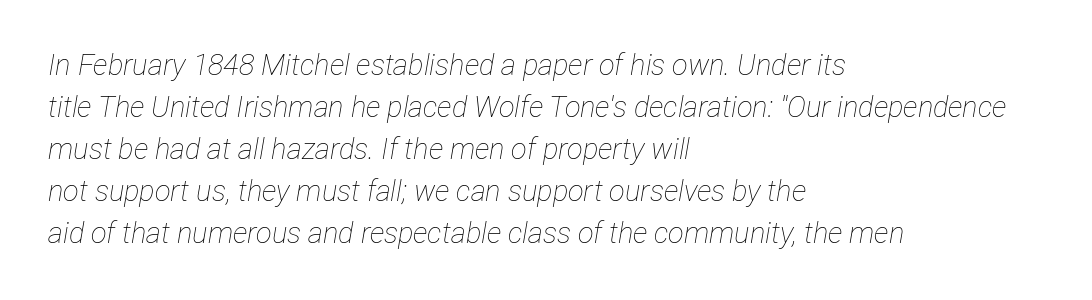
A bare baseline throughout the passage. Is this a heavy cut? Hardly; it is regular or lighter. This rendering leaves character spacing at its baseline value. Every row of glyphs begins at an identical x-position on the left. Baseline-to-baseline distance is the conventional proportion of letter height. Style check: oblique.
